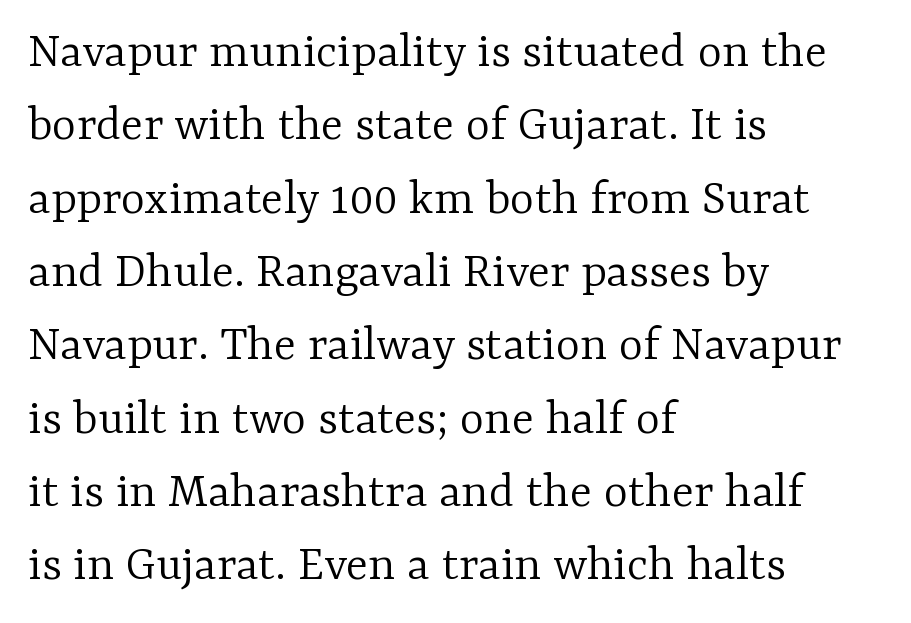
The letters carry serifs — small finishing strokes at the ends of their stems. Horizontally, the lines are justified to the leading edge only. This rendering leaves character spacing at its baseline value. Weight: in the light-to-regular range. Quick note: not italic, upright. Nobody drew a line under any word here.
